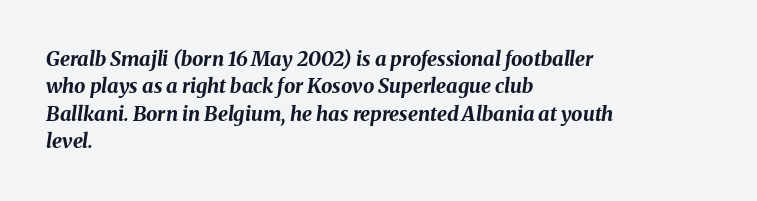
The image shows 20 px bold type, italic (leaning right); set left-aligned, normal line spacing (1.37x), normal letter spacing, not underlined.
